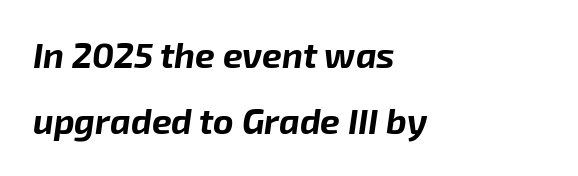
{"italic": "yes", "lean": "right", "slant_degrees": 8, "bold": "yes", "weight": "bold", "width": "normal", "stroke_contrast": "low", "x_height": "medium", "monospaced": "no", "underline": "no", "align": "left", "line_spacing": "loose", "line_spacing_ratio": 1.9, "letter_spacing": "normal", "letter_spacing_em": 0.0, "glyph_px": 35}
